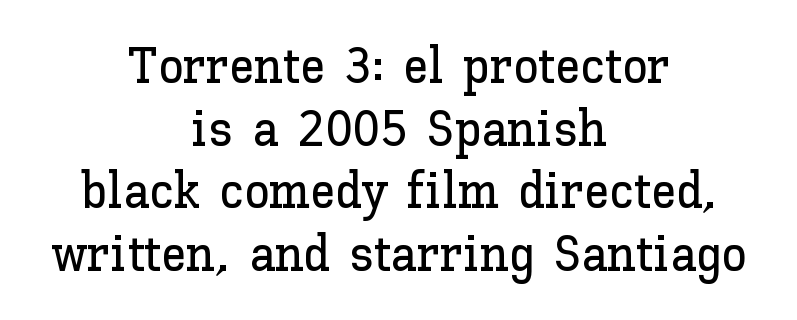
No word sits above an underline. The paragraph shown floats in the horizontal middle. This sample uses an upright cut, with every glyph sitting square on the baseline. Note the varied advance widths — an 'i' is clearly narrower than an 'm'. The horizontal fit of the characters is conventional and even.
